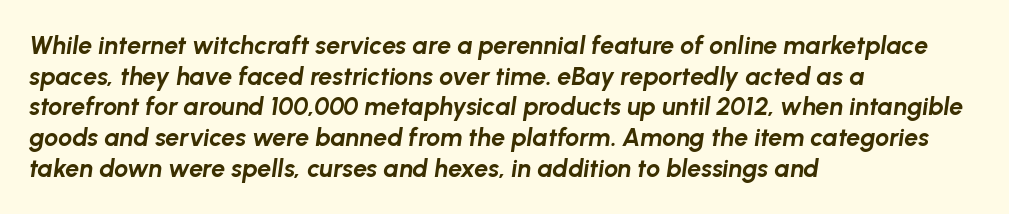
One-word summary of the alignment: left. Short note: letters normally spaced. Strong, thick strokes mark this as bold type. The axis of the letterforms is tilted away from vertical.
